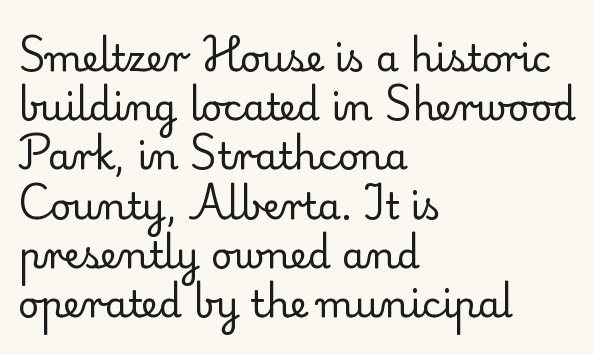
Designer's note — italics off, roman on. Casual observation: everything's shoved over to the left. You could not count columns in this text — the font is proportionally spaced. This rendering features lettering with no underline. I'd call this a serif setting — the letters wear small feet.
